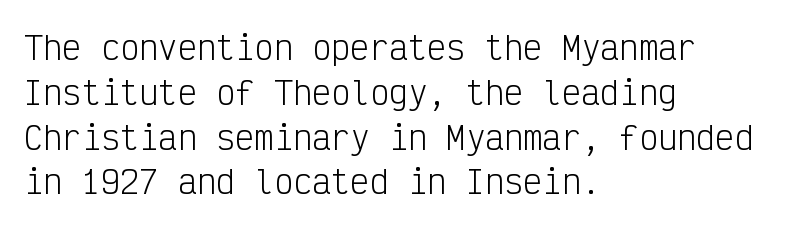
{"serif": "no", "italic": "no", "bold": "no", "weight": "light", "width": "condensed", "stroke_contrast": "low", "x_height": "medium", "monospaced": "yes", "underline": "no", "align": "left", "line_spacing": "normal", "line_spacing_ratio": 1.4, "letter_spacing": "normal", "letter_spacing_em": 0.0, "glyph_px": 32}
